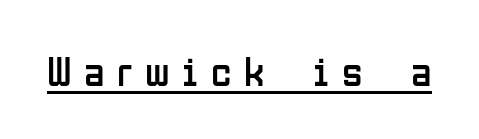
{"serif": "no", "italic": "no", "bold": "no", "weight": "regular", "width": "condensed", "stroke_contrast": "low", "x_height": "medium", "monospaced": "no", "underline": "yes", "letter_spacing": "wide", "letter_spacing_em": 0.29, "glyph_px": 42}
